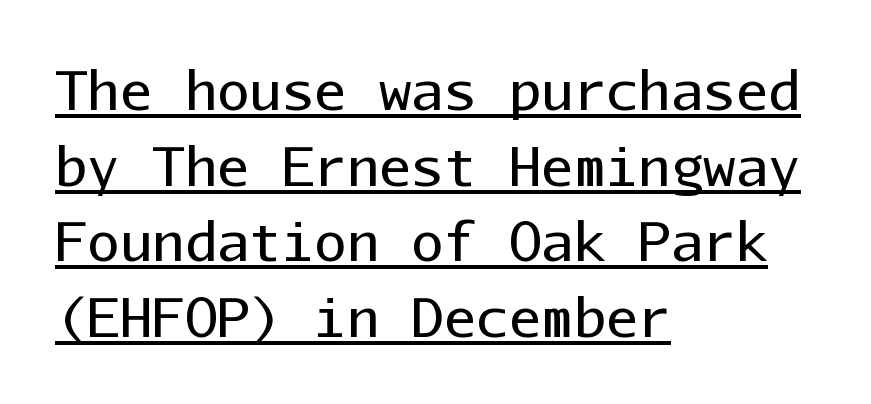
{"serif": "no", "italic": "no", "bold": "no", "weight": "regular", "width": "normal", "stroke_contrast": "low", "x_height": "medium", "monospaced": "yes", "underline": "yes", "align": "left", "line_spacing": "normal", "line_spacing_ratio": 1.4, "letter_spacing": "normal", "letter_spacing_em": 0.0, "glyph_px": 54}
